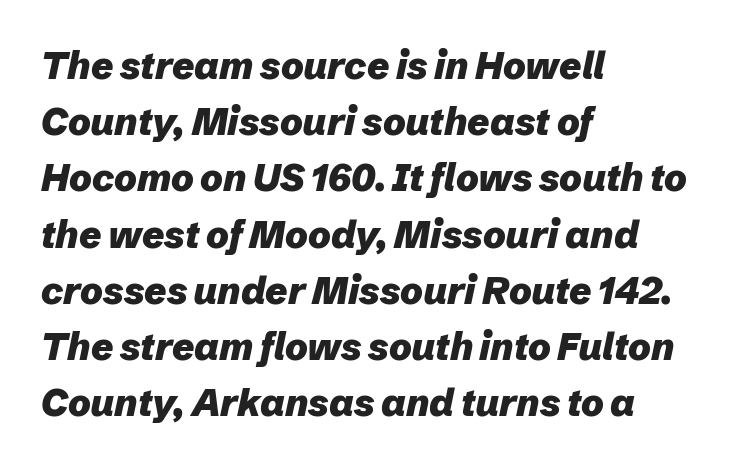
The image shows 38 px heavy type, italic (leaning right); set left-aligned, normal line spacing (1.48x), normal letter spacing, not underlined; low stroke contrast and a medium x-height.
